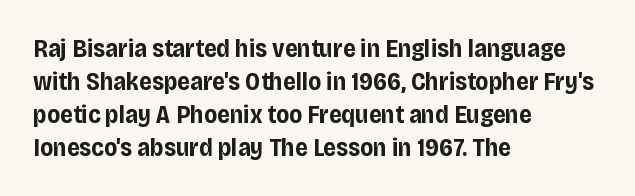
{"italic": "no", "bold": "yes", "underline": "no", "align": "left", "line_spacing": "normal", "line_spacing_ratio": 1.32, "letter_spacing": "normal", "letter_spacing_em": 0.0, "glyph_px": 25}
